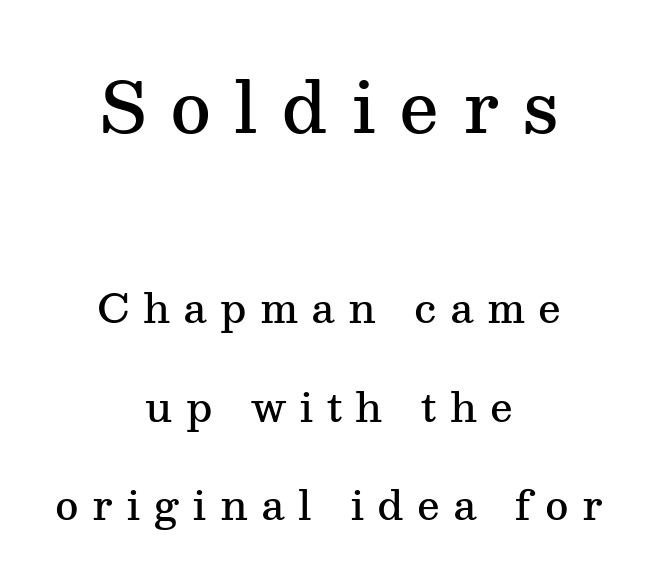
The image shows 70 px semibold serif type, upright; set centered, loose line spacing (2.46x), unusually wide letter spacing (+0.33 em), not underlined; the first (top) block is 1.75x larger; medium stroke contrast and a medium x-height.
